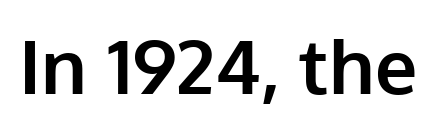
The image shows 75 px bold sans-serif type, upright; set normal letter spacing, not underlined; low stroke contrast and a medium x-height.
